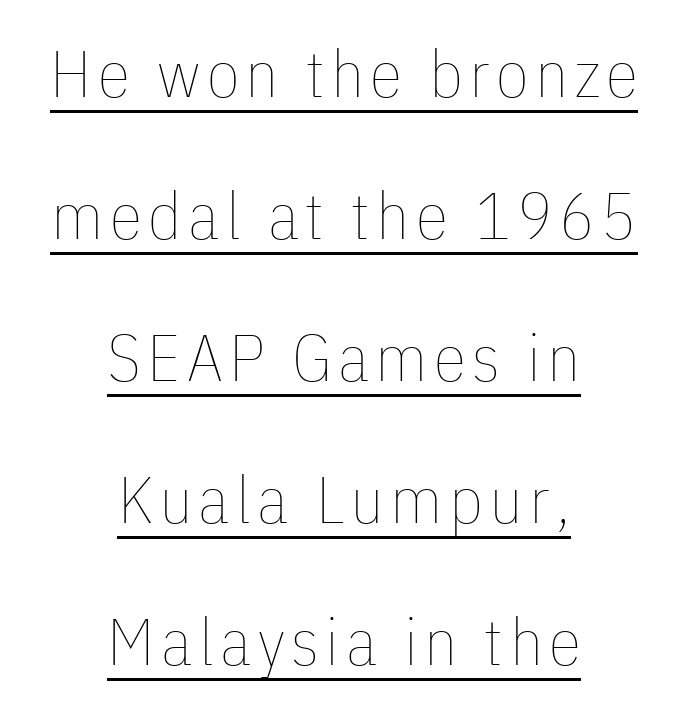
The image shows 66 px thin, condensed type, upright; set centered, loose line spacing (2.15x), underlined; low stroke contrast and a medium x-height.
